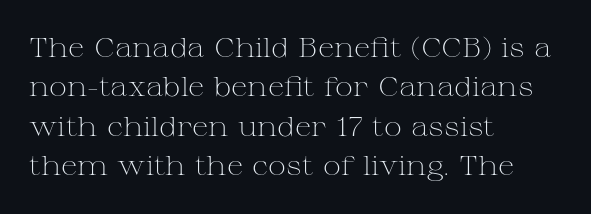
Quick note: not italic, upright. Is the stroke heavy? The answer is a plain regular-or-lighter. The setting favours the left margin, as ordinary paragraphs usually do. Has an underline been added? It has not. Tracking here is standard; glyphs follow each other at the usual distance. Line spacing here is normal.
